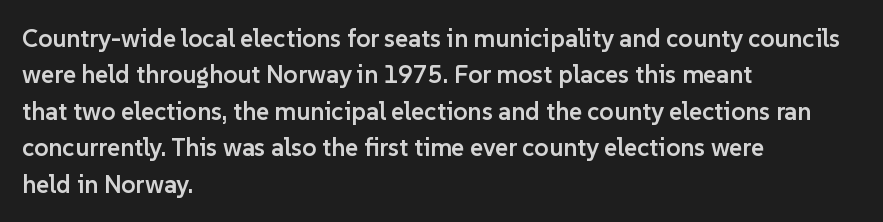
Q: Is the text bold? A: Semi-bold.
Q: Is the text italic (slanted)? A: No, it is upright.
Q: Is the text underlined? A: No.
Q: How is the paragraph aligned? A: Left-aligned.
Q: Is the spacing between letters normal or unusually wide? A: Normal.
Q: Is the spacing between lines tight, normal or loose? A: Normal.
